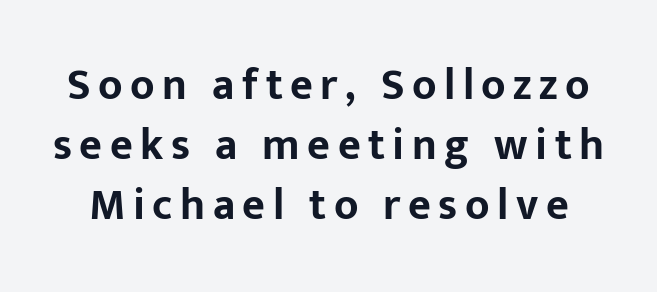
Q: Is the text bold? A: Yes.
Q: Is the text italic (slanted)? A: No, it is upright.
Q: Is the typeface a serif or a sans-serif typeface? A: Sans-serif.
Q: Is the text underlined? A: No.
Q: Is the spacing between lines tight, normal or loose? A: Normal.
Q: Width (condensed, normal, or wide)? A: Normal.
Q: Stroke contrast? A: Low.
Q: x-height? A: Medium.
Q: Monospaced? A: No.
